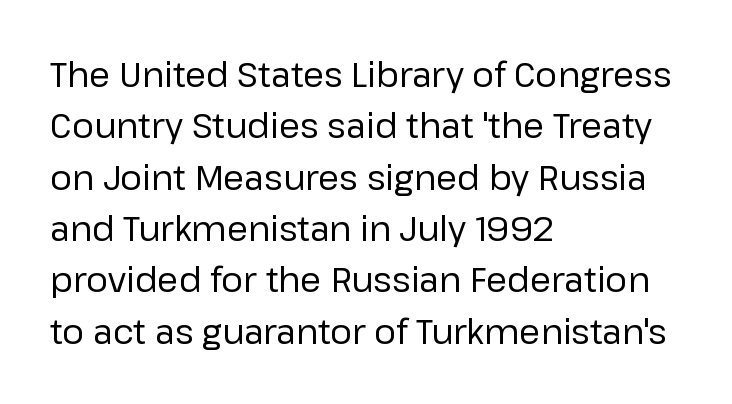
{"serif": "no", "italic": "no", "bold": "no", "weight": "regular", "width": "normal", "stroke_contrast": "low", "x_height": "medium", "monospaced": "no", "underline": "no", "align": "left", "line_spacing": "normal", "line_spacing_ratio": 1.51, "letter_spacing": "normal", "letter_spacing_em": 0.0, "glyph_px": 34}
